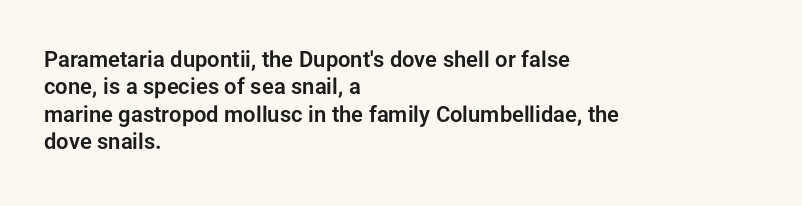
Letter spacing: default. Words float on clear page, feet unadorned. Every stem runs plumb, perpendicular to the baseline. Is there much room between lines? A standard amount, neither cramped nor airy. Reading down the block, your eye returns to a fixed left position each line.
